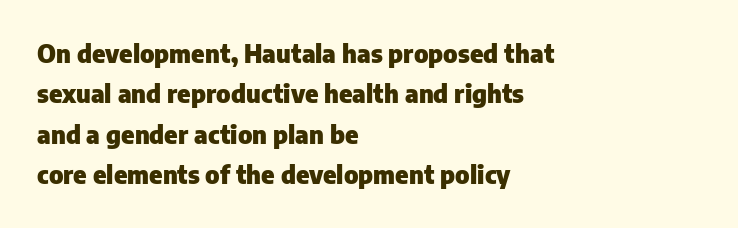
{"italic": "no", "bold": "yes", "underline": "no", "align": "left", "line_spacing": "normal", "line_spacing_ratio": 1.62, "letter_spacing": "normal", "letter_spacing_em": 0.0, "glyph_px": 25}
